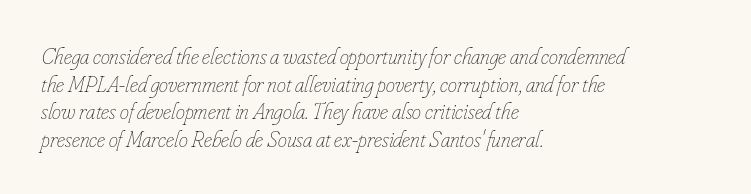
Q: Is the text bold? A: No.
Q: Is the text italic (slanted)? A: Yes, it leans right by about 16 degrees.
Q: Is the text underlined? A: No.
Q: How is the paragraph aligned? A: Left-aligned.
Q: Is the spacing between letters normal or unusually wide? A: Normal.
